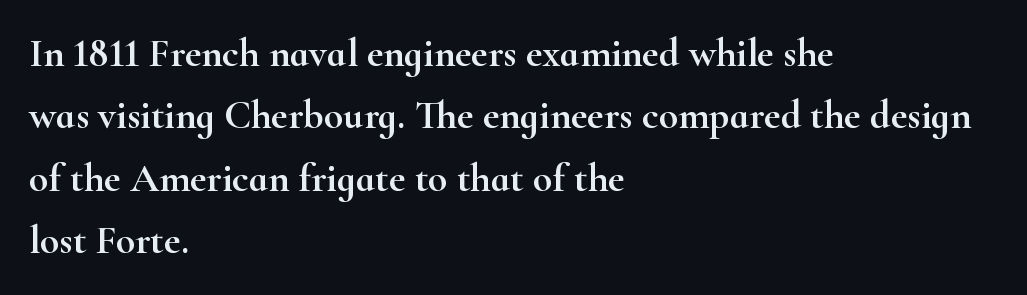
Q: Is the text italic (slanted)? A: No, it is upright.
Q: Is the typeface a serif or a sans-serif typeface? A: Serif.
Q: Is the text underlined? A: No.
Q: How is the paragraph aligned? A: Left-aligned.
Q: Is the spacing between letters normal or unusually wide? A: Normal.
Q: Is the spacing between lines tight, normal or loose? A: Normal.
Q: Width (condensed, normal, or wide)? A: Wide.
Q: Stroke contrast? A: High.
Q: x-height? A: Small.
Q: Monospaced? A: No.
